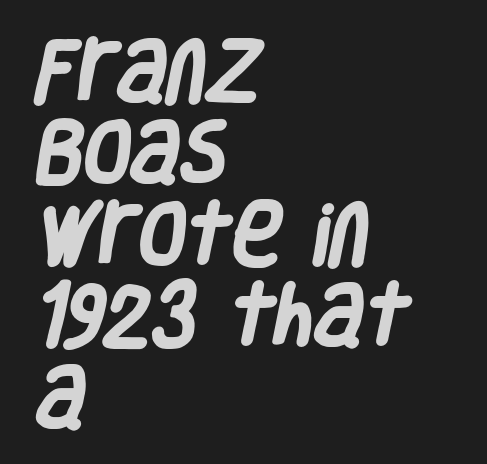
The image shows 69 px heavy, condensed sans-serif type; set left-aligned, line spacing 1.18x, normal letter spacing, not underlined; low stroke contrast and a large x-height.
